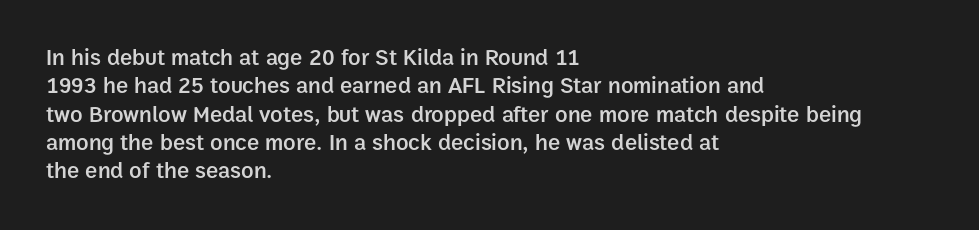
The image shows 23 px text type, upright; set left-aligned, line spacing 1.23x, normal letter spacing, not underlined.
